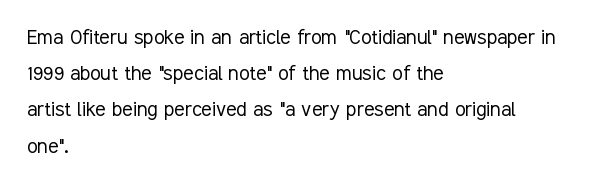
{"italic": "no", "bold": "no", "underline": "no", "align": "left", "line_spacing": "normal", "line_spacing_ratio": 1.51, "letter_spacing": "normal", "letter_spacing_em": 0.0, "glyph_px": 24}
